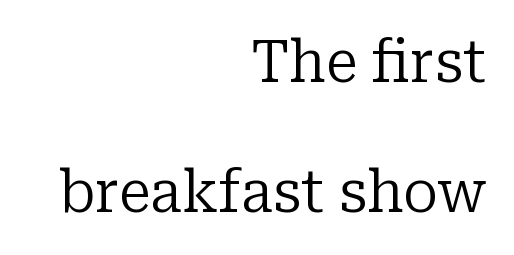
{"serif": "yes", "italic": "no", "bold": "no", "weight": "regular", "width": "normal", "stroke_contrast": "low", "x_height": "medium", "monospaced": "no", "underline": "no", "align": "right", "line_spacing": "loose", "line_spacing_ratio": 2.24, "letter_spacing": "normal", "letter_spacing_em": 0.0, "glyph_px": 58}
